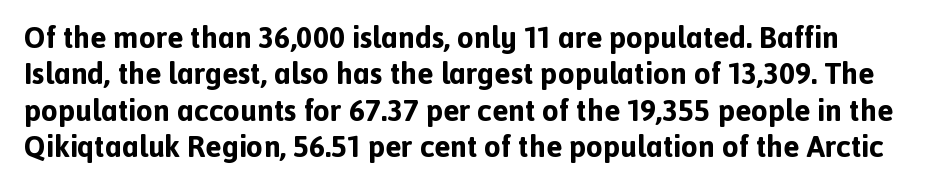
Q: Is the text bold? A: Yes.
Q: Is the text italic (slanted)? A: No, it is upright.
Q: Is the typeface a serif or a sans-serif typeface? A: Sans-serif.
Q: Is the text underlined? A: No.
Q: Is the spacing between letters normal or unusually wide? A: Normal.
Q: Width (condensed, normal, or wide)? A: Normal.
Q: x-height? A: Medium.
Q: Monospaced? A: No.
